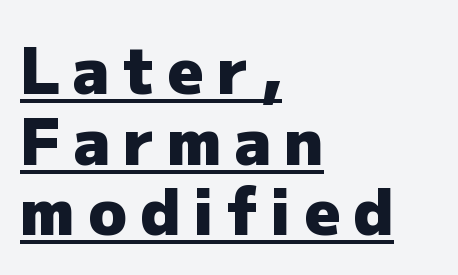
Each glyph is drawn with heavy, bold strokes. Proportional: the letters do not fall into vertical columns. Vertical strokes here are truly vertical. A continuous stroke trails under the words, as in a hyperlink. Caption: expanded tracking, letters set apart. One glance says dense: line gaps are narrower than usual.
